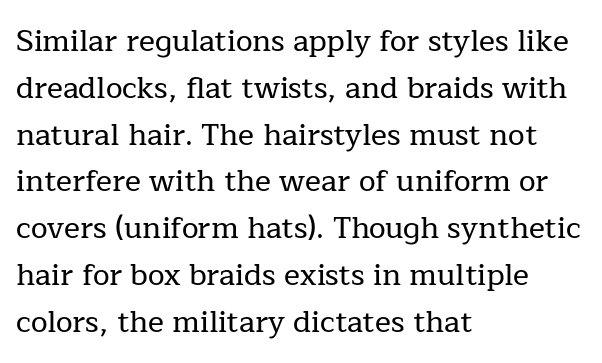
Q: Is the text italic (slanted)? A: No, it is upright.
Q: Is the typeface a serif or a sans-serif typeface? A: Serif.
Q: Is the text underlined? A: No.
Q: How is the paragraph aligned? A: Left-aligned.
Q: Is the spacing between letters normal or unusually wide? A: Normal.
Q: Is the spacing between lines tight, normal or loose? A: Normal.
Q: Width (condensed, normal, or wide)? A: Normal.
Q: Stroke contrast? A: Low.
Q: x-height? A: Medium.
Q: Monospaced? A: No.
